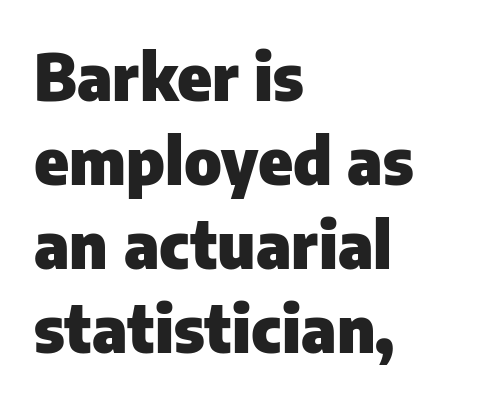
The image shows 65 px heavy sans-serif type, upright; set left-aligned, normal line spacing (1.29x), normal letter spacing, not underlined; low stroke contrast and a medium x-height.
